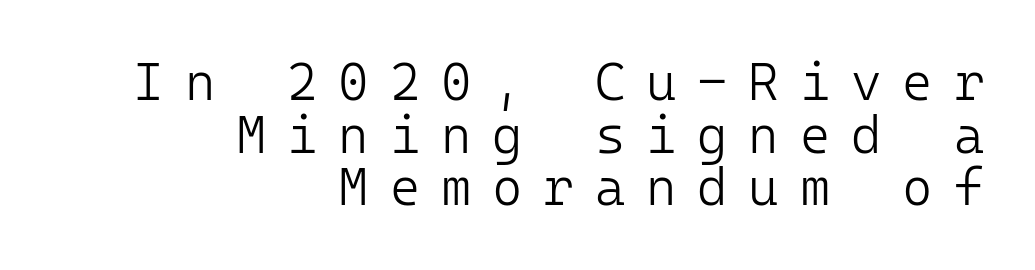
Q: Is the text bold? A: No.
Q: Is the text italic (slanted)? A: No, it is upright.
Q: Is the typeface a serif or a sans-serif typeface? A: Sans-serif.
Q: Is the text underlined? A: No.
Q: How is the paragraph aligned? A: Right-aligned.
Q: Is the spacing between letters normal or unusually wide? A: Unusually wide.
Q: Is the spacing between lines tight, normal or loose? A: Tight.
Q: Width (condensed, normal, or wide)? A: Normal.
Q: Stroke contrast? A: Low.
Q: x-height? A: Medium.
Q: Monospaced? A: Yes.
